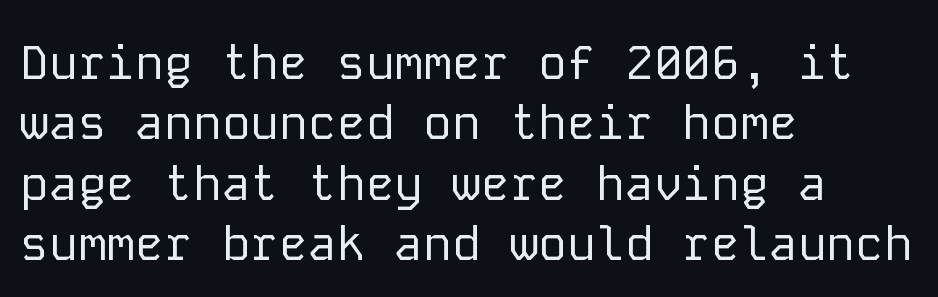
The type is set solid horizontally, with unmodified tracking. Regular leading. Every character here occupies the same horizontal width, giving the sample a typewriter-like rhythm. Tall strokes in this sample are plumb rather than angled.
